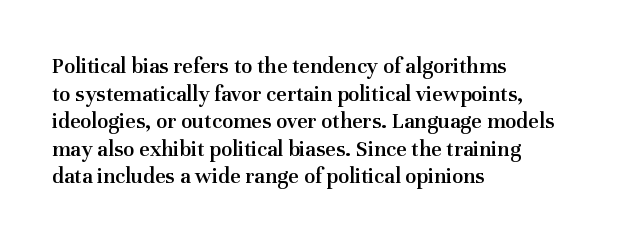
One-word summary of the alignment: left. The strokes are fattened partway — semibold, not bold. The letters stand straight up with perfectly vertical stems. The tracking reads as untouched default to a designer's eye.
